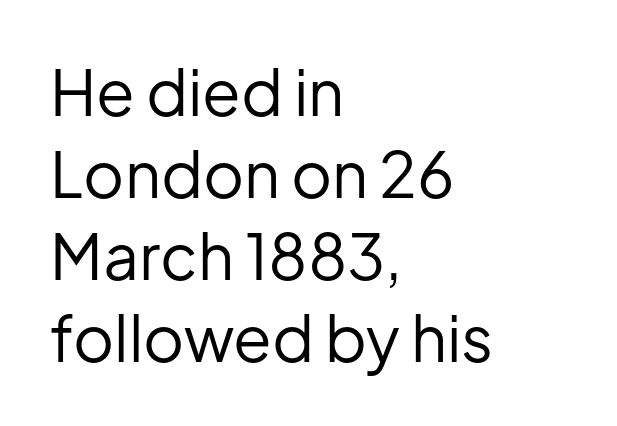
Q: Is the text bold? A: No.
Q: Is the text italic (slanted)? A: No, it is upright.
Q: Is the typeface a serif or a sans-serif typeface? A: Sans-serif.
Q: Is the text underlined? A: No.
Q: How is the paragraph aligned? A: Left-aligned.
Q: Is the spacing between letters normal or unusually wide? A: Normal.
Q: Is the spacing between lines tight, normal or loose? A: Normal.
Q: Width (condensed, normal, or wide)? A: Normal.
Q: Stroke contrast? A: Low.
Q: x-height? A: Medium.
Q: Monospaced? A: No.
